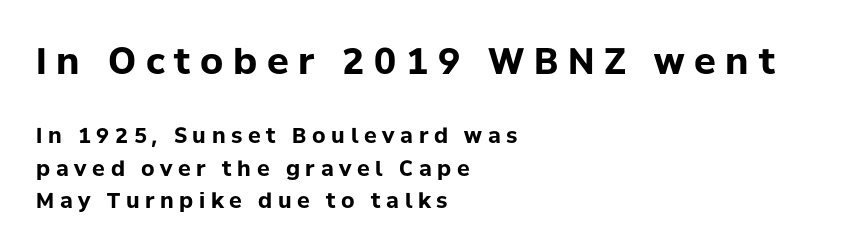
{"serif": "no", "italic": "no", "bold": "yes", "weight": "bold", "width": "normal", "stroke_contrast": "low", "x_height": "medium", "monospaced": "no", "underline": "no", "align": "left", "line_spacing": "normal", "line_spacing_ratio": 1.56, "letter_spacing": "wide", "letter_spacing_em": 0.27, "larger_block": "first", "size_ratio": 1.71, "glyph_px": 36}
